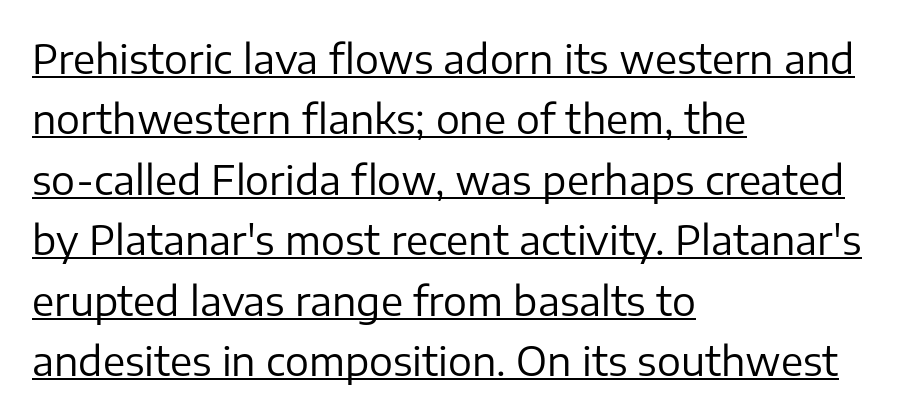
The type is set solid horizontally, with unmodified tracking. You can see a thin bar hugging the bottom of the glyphs. Stems here are at most as thick as an everyday book face. Serif or sans? Sans — the stroke terminals are bare. Character widths vary here, with narrow letters taking less room than wide ones. The type sits square on the baseline with zero lean.
